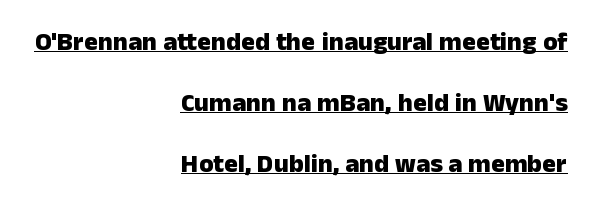
Q: Is the text bold? A: Yes.
Q: Is the text italic (slanted)? A: No, it is upright.
Q: Is the text underlined? A: Yes.
Q: How is the paragraph aligned? A: Right-aligned.
Q: Is the spacing between letters normal or unusually wide? A: Normal.
Q: Is the spacing between lines tight, normal or loose? A: Loose.
